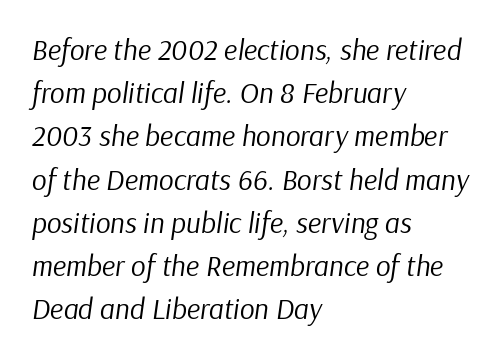
If you drew a ruler down the left edge, every line would touch it. The passage shown is typed in a proportional face where columns would drift. Students, observe: this is what conventionally led text looks like. The font's italic variant was chosen for this text. Letters have the restrained weight of plain body copy at most. Just letters on the line, the space beneath them empty.
